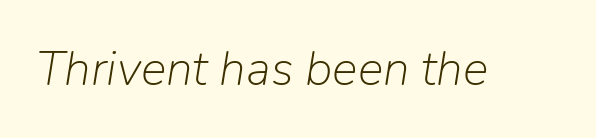
Character widths vary here, with narrow letters taking less room than wide ones. The passage shown leans; its letterforms are oblique. No extra ink here — the face is not bold. Words float on clear page, feet unadorned.
